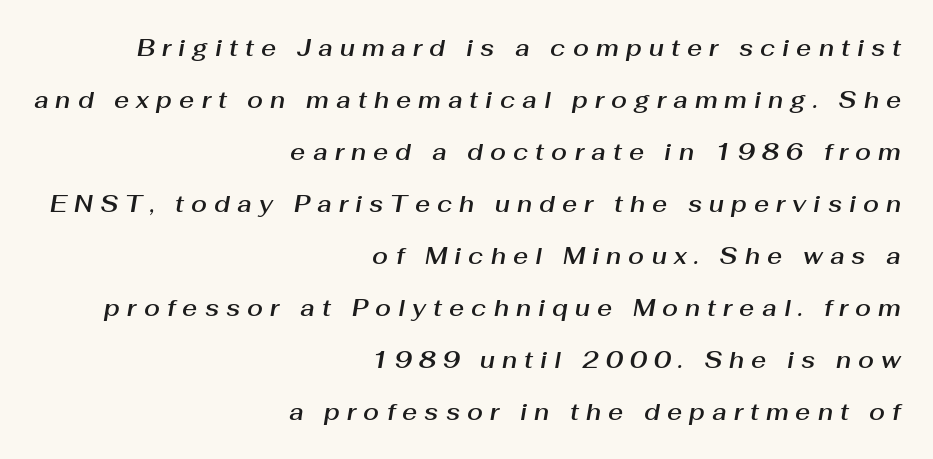
Q: Is the text italic (slanted)? A: Yes, it leans right by about 10 degrees.
Q: Is the text underlined? A: No.
Q: How is the paragraph aligned? A: Right-aligned.
Q: Is the spacing between letters normal or unusually wide? A: Unusually wide.
Q: Is the spacing between lines tight, normal or loose? A: Loose.
